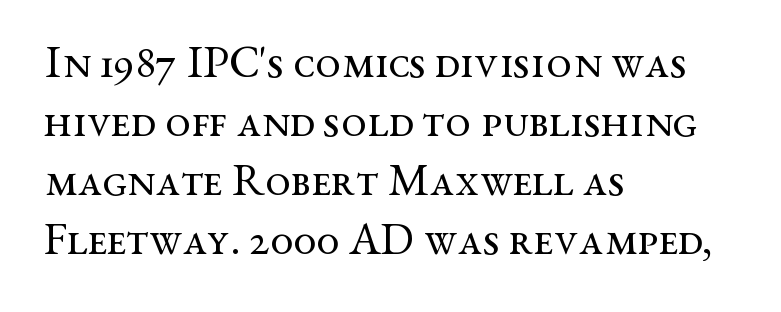
The image shows 46 px regular-weight, wide serif type, upright; set left-aligned, normal line spacing (1.28x), normal letter spacing, not underlined; medium stroke contrast and a medium x-height.
